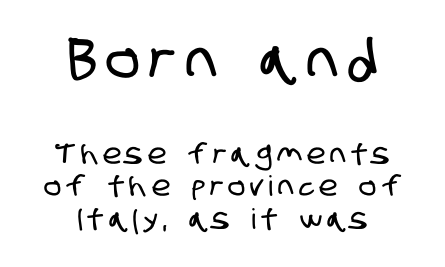
The leading is snug, giving the passage a crowded texture. Spacing verdict: proportional, widths tailored to each character. This rendering features lettering with no underline. Caption: multi-line text, centered on the measure. A sans-serif font was chosen for this passage. The designer gave the opening block more size than the closing block.
